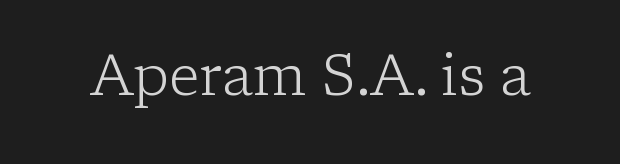
The image shows 57 px light serif type, upright; set normal letter spacing, not underlined; low stroke contrast and a medium x-height.
